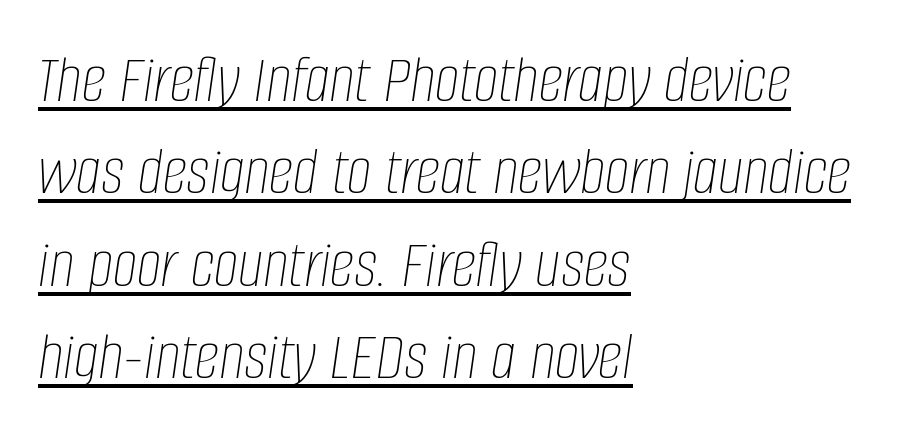
The image shows 70 px thin, condensed type, italic (leaning right); set left-aligned, normal line spacing (1.32x), normal letter spacing, underlined; low stroke contrast and a large x-height.
